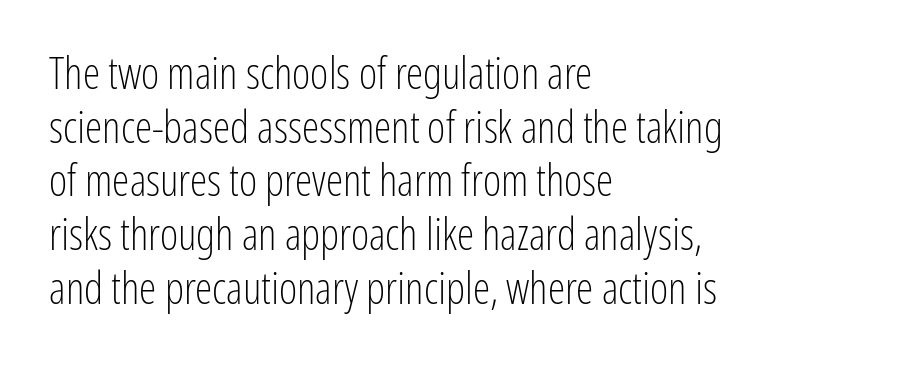
{"serif": "no", "italic": "no", "bold": "no", "weight": "light", "width": "condensed", "stroke_contrast": "low", "x_height": "medium", "monospaced": "no", "underline": "no", "align": "left", "line_spacing_ratio": 1.22, "letter_spacing": "normal", "letter_spacing_em": 0.0, "glyph_px": 44}
